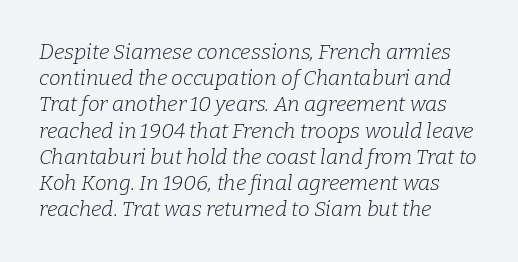
{"italic": "yes", "lean": "right", "slant_degrees": 9, "bold": "no", "underline": "no", "align": "left", "line_spacing": "normal", "line_spacing_ratio": 1.25, "letter_spacing": "normal", "letter_spacing_em": 0.0, "glyph_px": 21}
